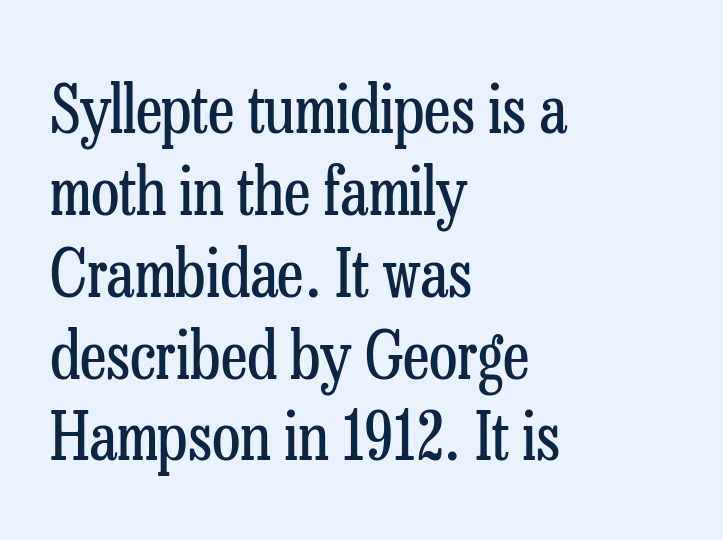
Q: Is the text bold? A: No.
Q: Is the text italic (slanted)? A: No, it is upright.
Q: Is the typeface a serif or a sans-serif typeface? A: Serif.
Q: Is the text underlined? A: No.
Q: How is the paragraph aligned? A: Left-aligned.
Q: Is the spacing between letters normal or unusually wide? A: Normal.
Q: Width (condensed, normal, or wide)? A: Condensed.
Q: Stroke contrast? A: Low.
Q: x-height? A: Medium.
Q: Monospaced? A: No.
